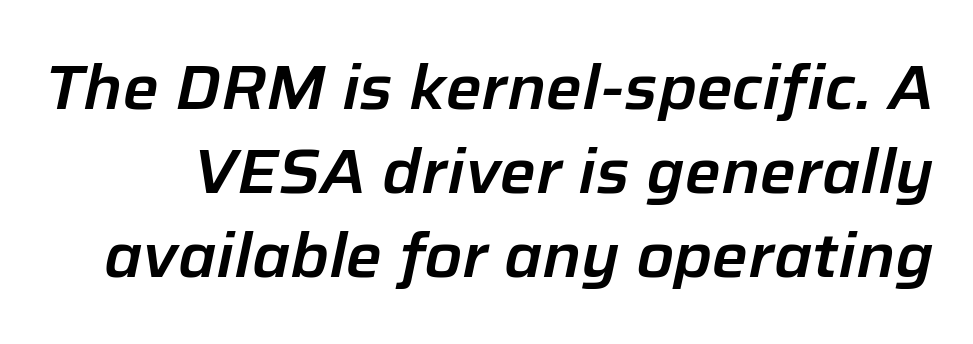
Q: Is the text italic (slanted)? A: Yes, it leans right by about 12 degrees.
Q: Is the text underlined? A: No.
Q: Is the spacing between letters normal or unusually wide? A: Normal.
Q: Is the spacing between lines tight, normal or loose? A: Normal.
Q: Width (condensed, normal, or wide)? A: Normal.
Q: Stroke contrast? A: Low.
Q: x-height? A: Medium.
Q: Monospaced? A: No.
